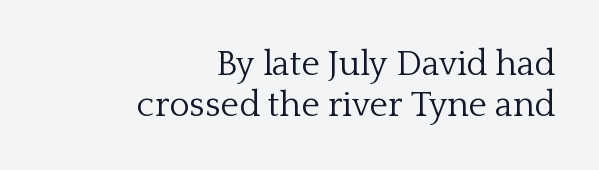
Is there any slant? The stems are plumb. Lines of text with bare space underneath. The lines are quadded right. Stems and bowls with no extra thickness — not bold. What stands out about the letter spacing? Nothing — it is the standard amount. Do the characters align in a grid? No, the font is proportional.
